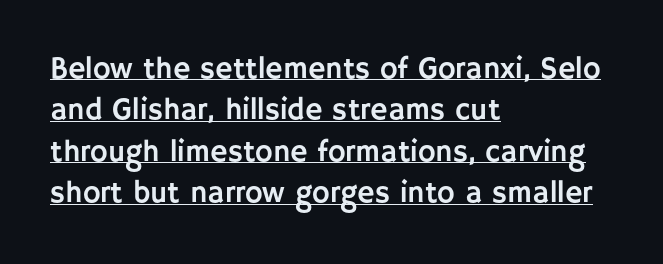
Q: Is the text italic (slanted)? A: No, it is upright.
Q: Is the typeface a serif or a sans-serif typeface? A: Sans-serif.
Q: Is the text underlined? A: Yes.
Q: How is the paragraph aligned? A: Left-aligned.
Q: Is the spacing between letters normal or unusually wide? A: Normal.
Q: Is the spacing between lines tight, normal or loose? A: Normal.
Q: Width (condensed, normal, or wide)? A: Normal.
Q: Stroke contrast? A: Low.
Q: x-height? A: Large.
Q: Monospaced? A: No.
